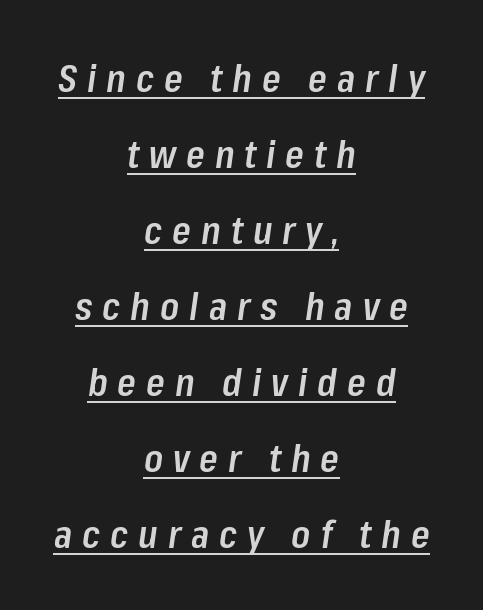
Q: Is the text bold? A: Semi-bold.
Q: Is the text italic (slanted)? A: Yes, it leans right by about 8 degrees.
Q: Is the text underlined? A: Yes.
Q: How is the paragraph aligned? A: Centered.
Q: Is the spacing between letters normal or unusually wide? A: Unusually wide.
Q: Is the spacing between lines tight, normal or loose? A: Loose.
Q: Width (condensed, normal, or wide)? A: Condensed.
Q: Stroke contrast? A: Low.
Q: x-height? A: Medium.
Q: Monospaced? A: No.
